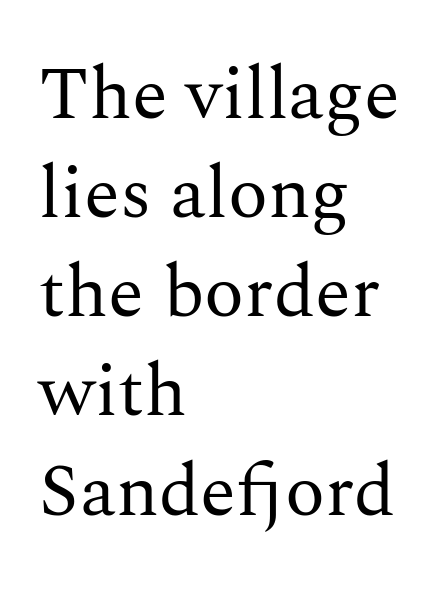
The image shows 74 px regular-weight serif type, upright; set left-aligned, normal line spacing (1.34x), normal letter spacing, not underlined; medium stroke contrast and a medium x-height.
